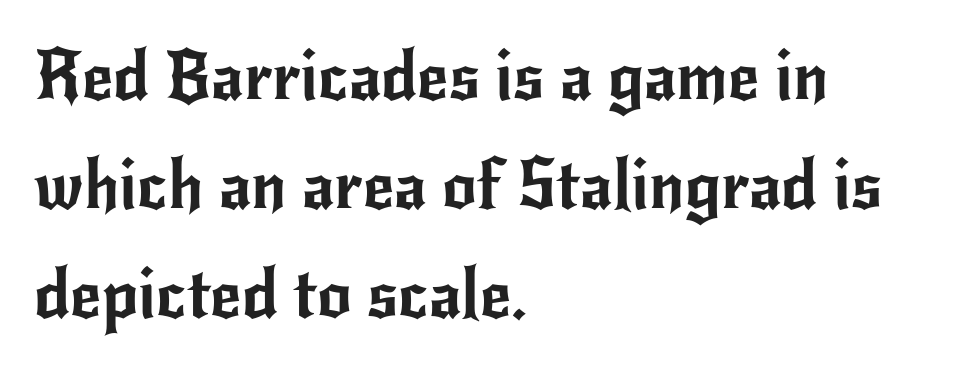
{"serif": "no", "italic": "no", "width": "normal", "stroke_contrast": "low", "x_height": "small", "monospaced": "no", "underline": "no", "align": "left", "line_spacing": "normal", "line_spacing_ratio": 1.6, "letter_spacing": "normal", "letter_spacing_em": 0.0, "glyph_px": 68}
